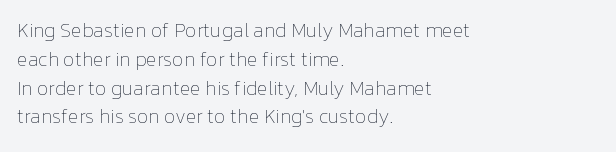
The image shows 20 px text type, upright; set left-aligned, normal line spacing (1.44x), normal letter spacing, not underlined.
